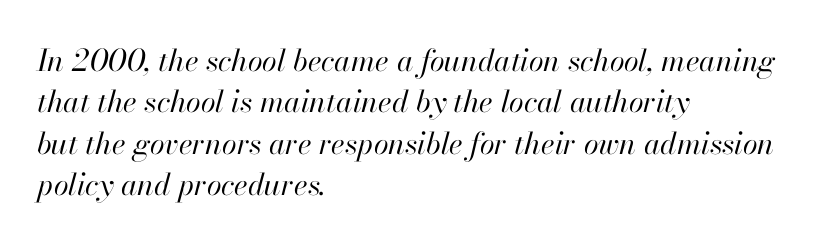
The face looks like a standard text weight, possibly lighter. Baseline-to-baseline distance is the conventional proportion of letter height. Here the designer chose a conventional face with non-uniform glyph widths. These lines were composed using italics. Beneath every word, the page is bare.
